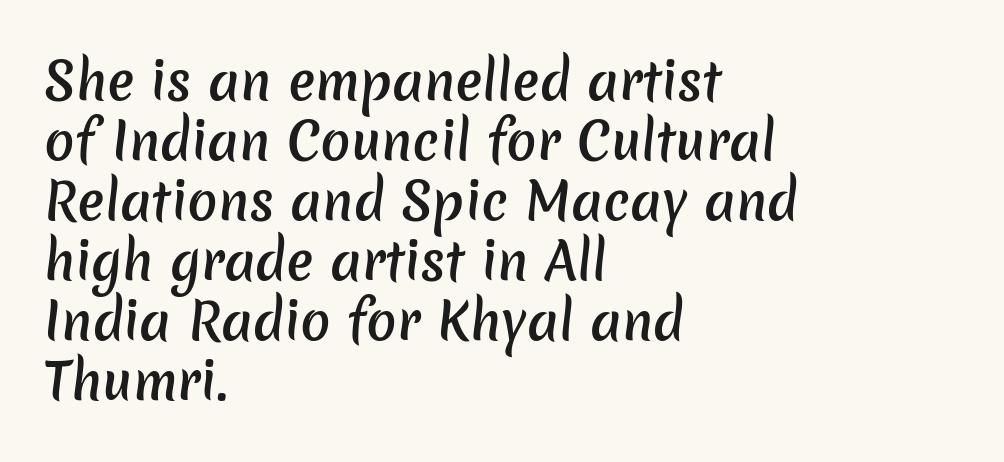
Note the varied advance widths — an 'i' is clearly narrower than an 'm'. Letterform terminals end flat and unadorned throughout the passage. This is the in-between weight designers call semibold or demi. Type without underlining. This sample is left-justified, so line endings fall wherever the words run out. Does extra space separate the letters? No, they use regular spacing.
